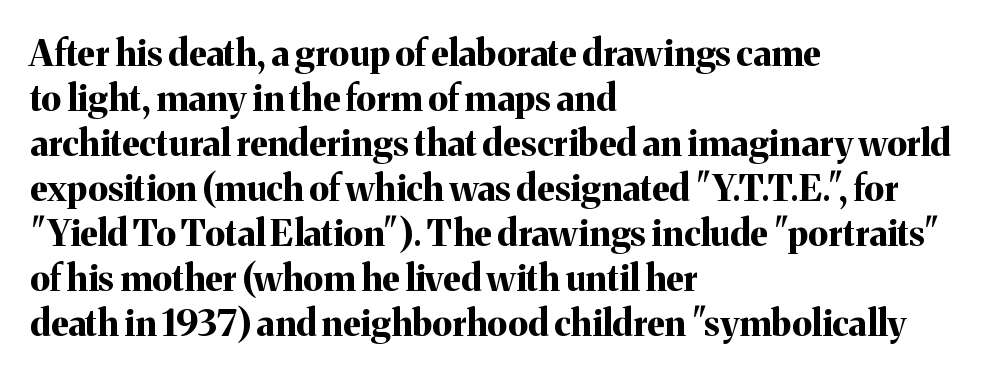
{"serif": "yes", "italic": "no", "bold": "yes", "weight": "bold", "width": "normal", "stroke_contrast": "medium", "x_height": "medium", "monospaced": "no", "underline": "no", "align": "left", "line_spacing": "normal", "line_spacing_ratio": 1.25, "letter_spacing": "normal", "letter_spacing_em": 0.0, "glyph_px": 36}
